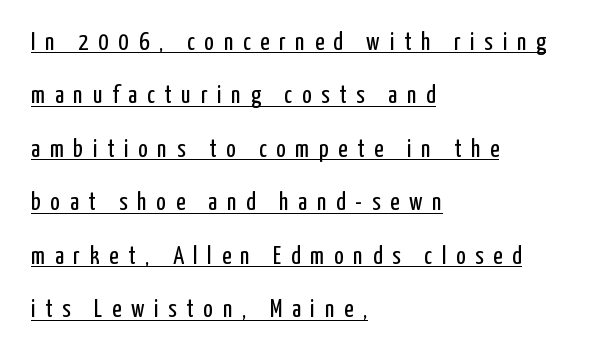
{"italic": "no", "bold": "no", "underline": "yes", "align": "left", "line_spacing": "loose", "line_spacing_ratio": 2.14, "letter_spacing": "wide", "letter_spacing_em": 0.39, "glyph_px": 25}
